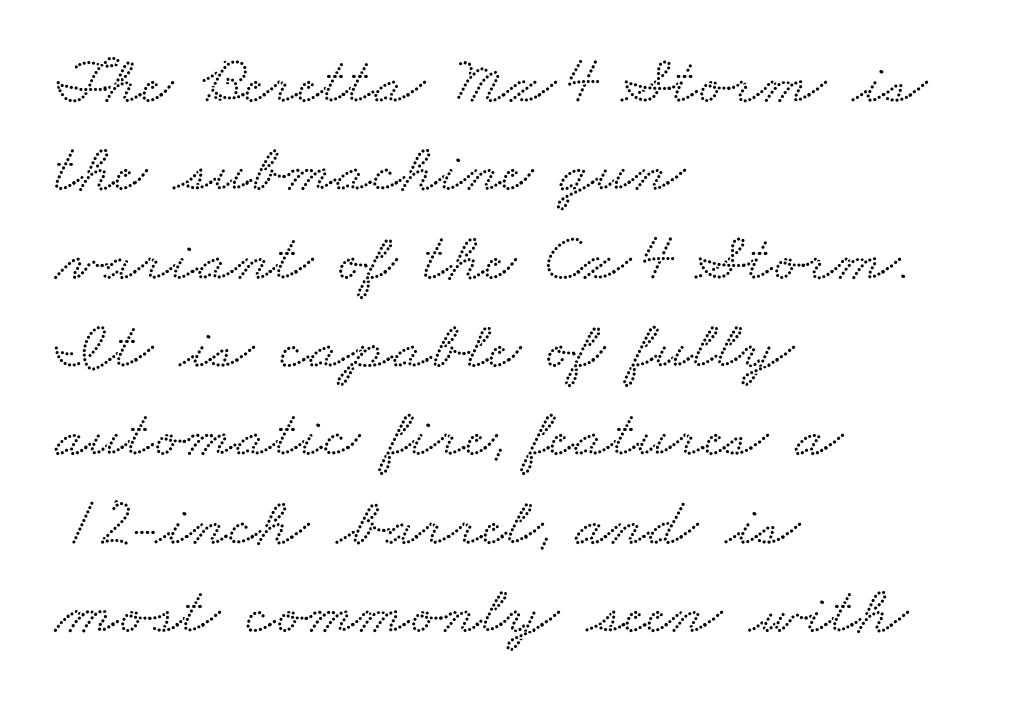
Q: Is the typeface a serif or a sans-serif typeface? A: Serif.
Q: Is the text underlined? A: No.
Q: How is the paragraph aligned? A: Left-aligned.
Q: Is the spacing between letters normal or unusually wide? A: Normal.
Q: Is the spacing between lines tight, normal or loose? A: Normal.
Q: Width (condensed, normal, or wide)? A: Wide.
Q: Stroke contrast? A: Low.
Q: x-height? A: Small.
Q: Monospaced? A: No.
